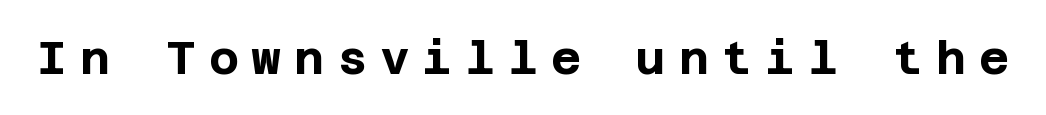
Q: Is the text bold? A: Yes.
Q: Is the text italic (slanted)? A: No, it is upright.
Q: Is the typeface a serif or a sans-serif typeface? A: Sans-serif.
Q: Is the text underlined? A: No.
Q: Is the spacing between letters normal or unusually wide? A: Unusually wide.
Q: Width (condensed, normal, or wide)? A: Normal.
Q: Stroke contrast? A: Low.
Q: x-height? A: Large.
